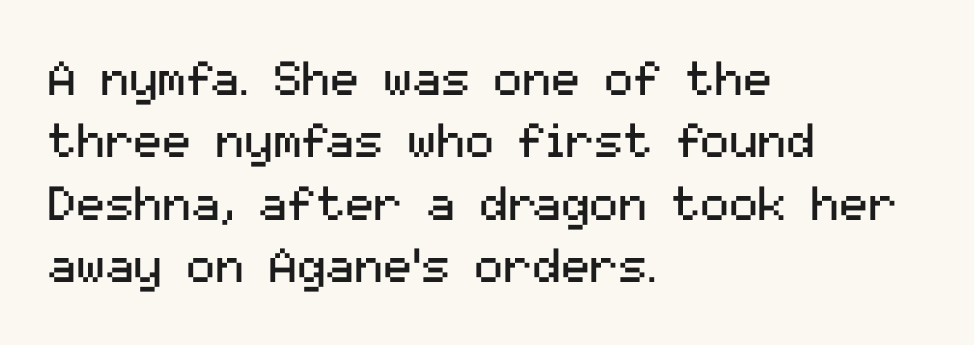
Each letter keeps its own natural width here, so spacing adapts to shape. The rows are spaced the way most documents space them. The horizontal fit of the characters is conventional and even. The words here are not underlined. This reads as an unemphasized weight, regular at the heaviest. In terms of letterform style, serifs are entirely absent.
